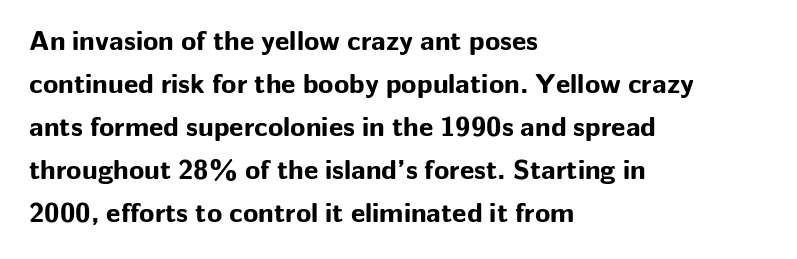
{"serif": "no", "italic": "no", "bold": "yes", "weight": "bold", "width": "normal", "stroke_contrast": "low", "x_height": "medium", "monospaced": "no", "underline": "no", "align": "left", "line_spacing": "normal", "line_spacing_ratio": 1.54, "letter_spacing": "normal", "letter_spacing_em": 0.0, "glyph_px": 28}
